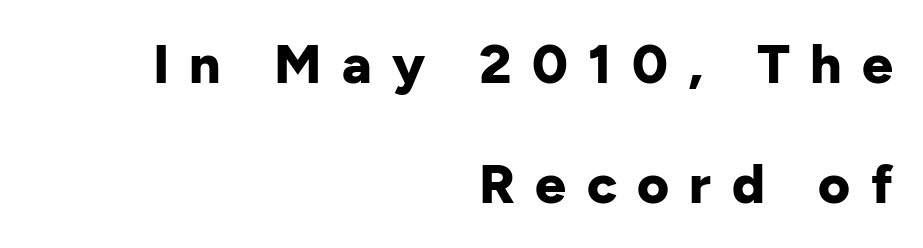
Q: Is the text bold? A: Yes.
Q: Is the text italic (slanted)? A: No, it is upright.
Q: Is the typeface a serif or a sans-serif typeface? A: Sans-serif.
Q: Is the text underlined? A: No.
Q: How is the paragraph aligned? A: Right-aligned.
Q: Is the spacing between letters normal or unusually wide? A: Unusually wide.
Q: Is the spacing between lines tight, normal or loose? A: Loose.
Q: Width (condensed, normal, or wide)? A: Normal.
Q: Stroke contrast? A: Low.
Q: x-height? A: Medium.
Q: Monospaced? A: No.
